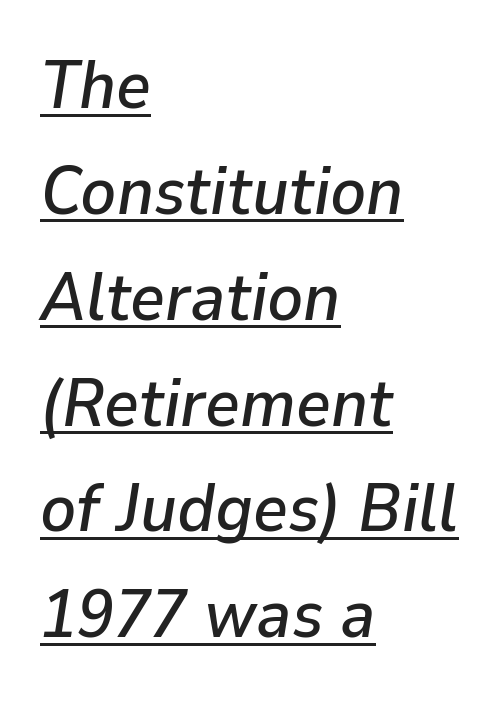
Q: Is the text italic (slanted)? A: Yes, it leans right by about 9 degrees.
Q: Is the text underlined? A: Yes.
Q: How is the paragraph aligned? A: Left-aligned.
Q: Is the spacing between letters normal or unusually wide? A: Normal.
Q: Is the spacing between lines tight, normal or loose? A: Normal.
Q: Width (condensed, normal, or wide)? A: Normal.
Q: Stroke contrast? A: Low.
Q: x-height? A: Medium.
Q: Monospaced? A: No.
